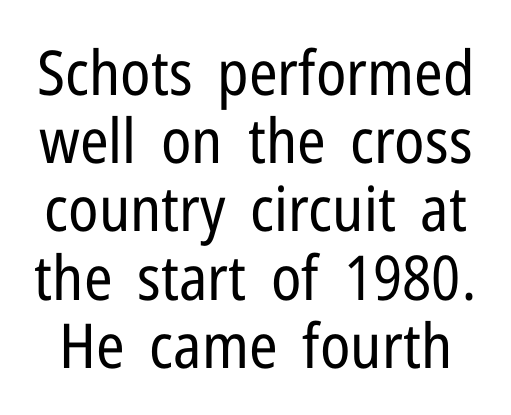
{"serif": "no", "italic": "no", "bold": "no", "weight": "regular", "width": "condensed", "stroke_contrast": "low", "x_height": "medium", "monospaced": "no", "underline": "no", "line_spacing": "tight", "line_spacing_ratio": 1.1, "letter_spacing": "normal", "letter_spacing_em": 0.0, "glyph_px": 62}
